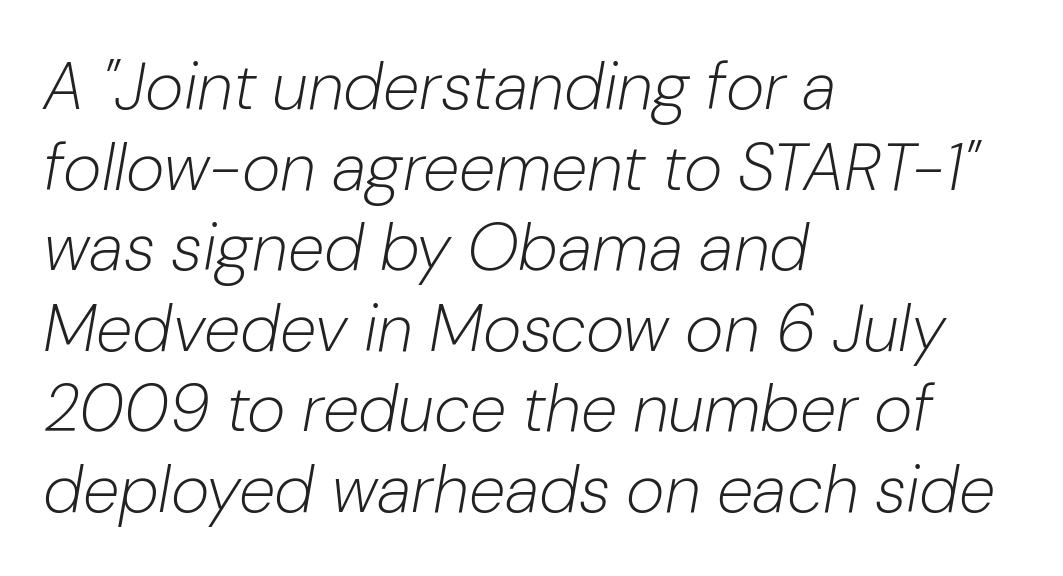
{"italic": "yes", "lean": "right", "slant_degrees": 10, "bold": "no", "weight": "light", "width": "normal", "stroke_contrast": "low", "x_height": "medium", "monospaced": "no", "underline": "no", "align": "left", "line_spacing_ratio": 1.22, "letter_spacing": "normal", "letter_spacing_em": 0.0, "glyph_px": 66}
